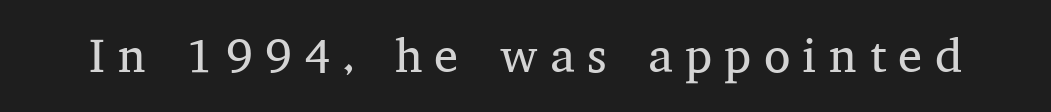
{"serif": "yes", "italic": "no", "bold": "no", "weight": "regular", "width": "normal", "stroke_contrast": "medium", "x_height": "medium", "monospaced": "no", "underline": "no", "letter_spacing": "wide", "letter_spacing_em": 0.26, "glyph_px": 48}
